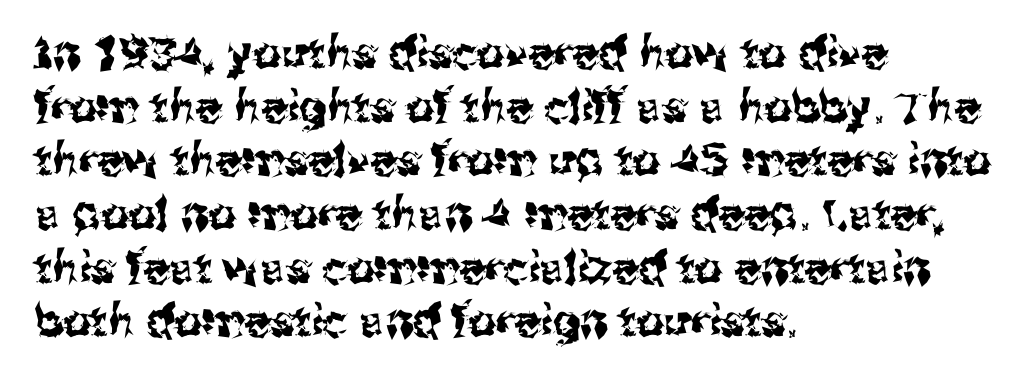
The image shows 44 px sans-serif type, upright; set left-aligned, line spacing 1.22x, normal letter spacing, not underlined; medium stroke contrast and a medium x-height.
